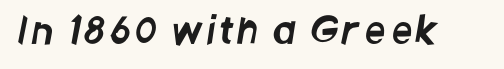
Q: Is the typeface a serif or a sans-serif typeface? A: Sans-serif.
Q: Is the text underlined? A: No.
Q: Width (condensed, normal, or wide)? A: Condensed.
Q: Stroke contrast? A: Low.
Q: x-height? A: Large.
Q: Monospaced? A: No.
